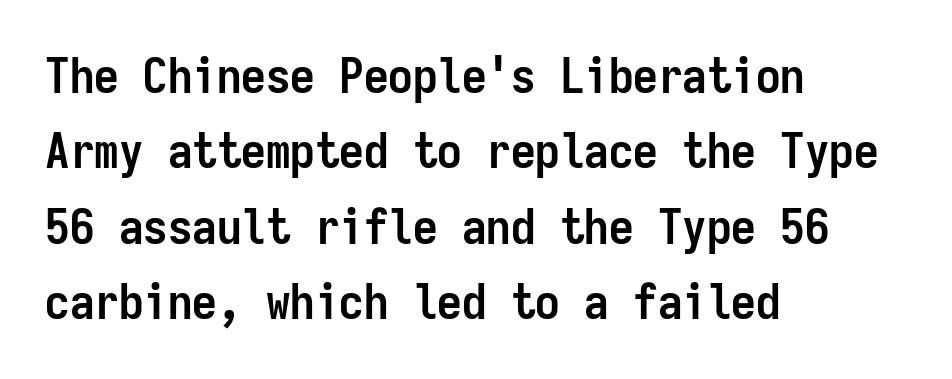
The image shows 49 px semibold, condensed sans-serif type, upright, monospaced; set left-aligned, normal line spacing (1.54x), normal letter spacing, not underlined; low stroke contrast and a medium x-height.
